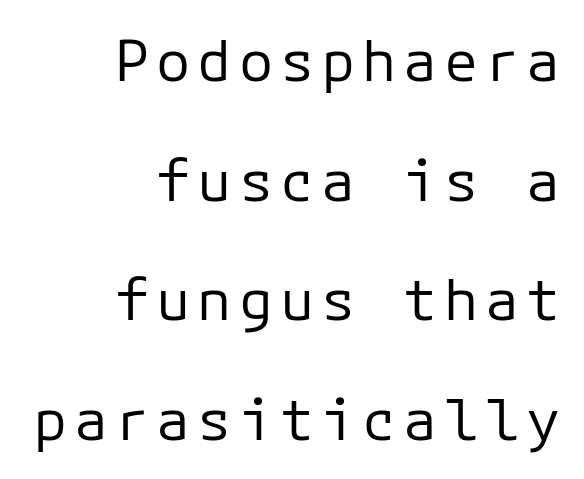
What's the leading like? Stretched, with rows far apart. Plain, unruled lines of type. Every stem runs plumb, perpendicular to the baseline. You could count columns in this text — the font is strictly monospaced. The font family rendered here belongs to the sans-serif group.
